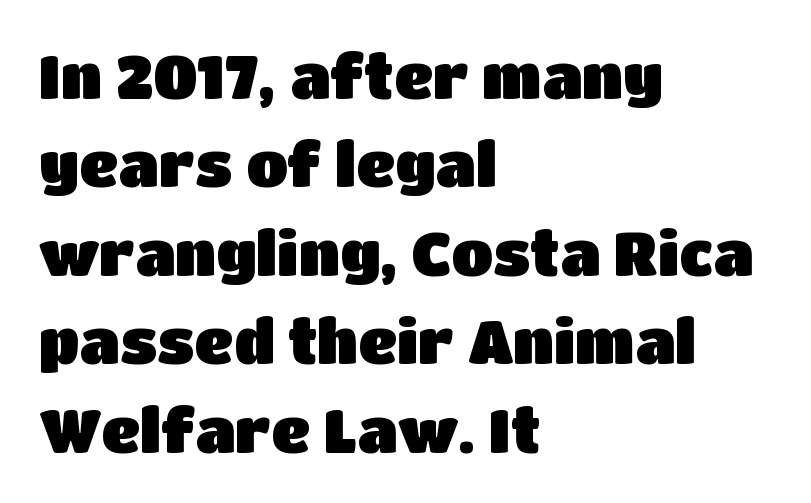
Short note: letters normally spaced. Each line starts at the same left margin while the right side varies. What's the leading like? Ordinary, nothing unusual. You could not count columns in this text — the font is proportionally spaced. Each letter's strokes conclude bluntly, with no projecting serifs.
